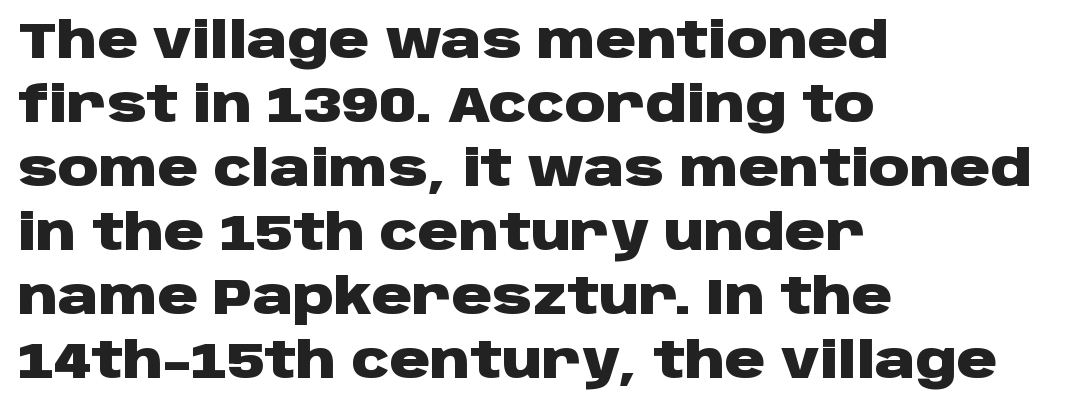
Q: Is the text bold? A: Yes.
Q: Is the text italic (slanted)? A: No, it is upright.
Q: Is the typeface a serif or a sans-serif typeface? A: Sans-serif.
Q: Is the text underlined? A: No.
Q: How is the paragraph aligned? A: Left-aligned.
Q: Is the spacing between letters normal or unusually wide? A: Normal.
Q: Is the spacing between lines tight, normal or loose? A: Normal.
Q: Width (condensed, normal, or wide)? A: Wide.
Q: Stroke contrast? A: Low.
Q: x-height? A: Large.
Q: Monospaced? A: No.
